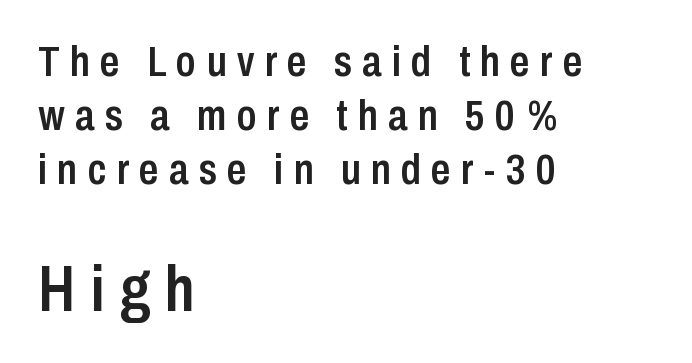
Q: Is the text bold? A: Semi-bold.
Q: Is the text italic (slanted)? A: No, it is upright.
Q: Is the typeface a serif or a sans-serif typeface? A: Sans-serif.
Q: Is the text underlined? A: No.
Q: How is the paragraph aligned? A: Left-aligned.
Q: Is the spacing between letters normal or unusually wide? A: Unusually wide.
Q: Is the spacing between lines tight, normal or loose? A: Normal.
Q: Which block of text is set in a larger size, the first (top) or the second (bottom)? A: The second (bottom) one.
Q: Width (condensed, normal, or wide)? A: Condensed.
Q: Stroke contrast? A: Low.
Q: x-height? A: Medium.
Q: Monospaced? A: No.
